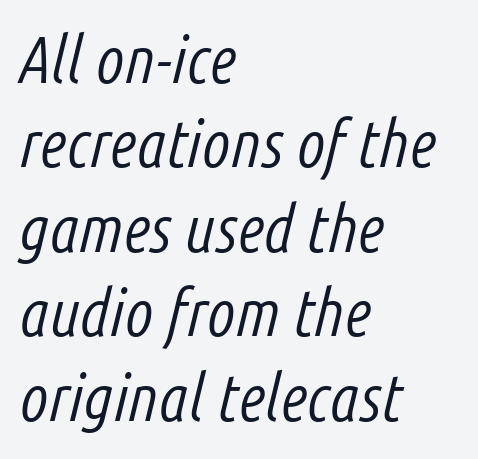
The image shows 66 px light, condensed type, italic (leaning right); set left-aligned, normal line spacing (1.28x), normal letter spacing, not underlined; low stroke contrast and a medium x-height.
